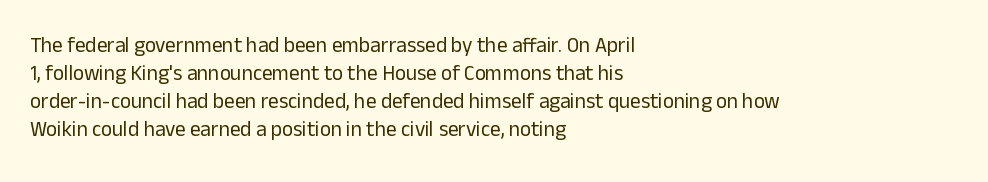
Visually the block forms a straight wall on the left and a jagged coastline on the right. Style check: upright. Bold? No — there's no thickening of the strokes. Notice how descenders clear the ascenders below comfortably — that's standard leading. Each word holds together tightly as a unit, with standard inter-letter gaps.
